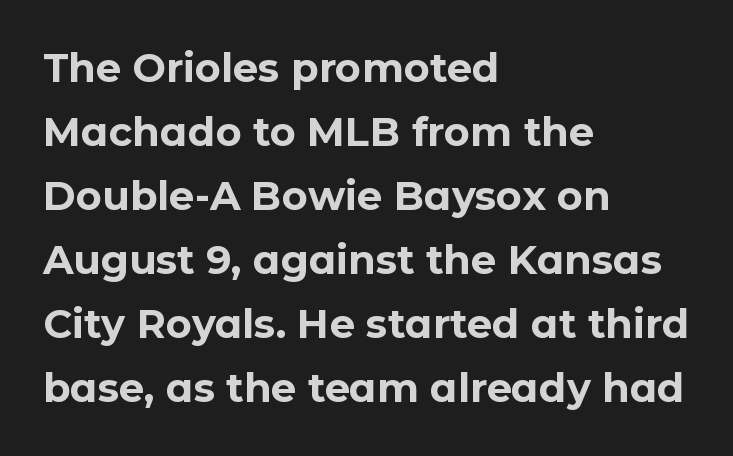
The image shows 40 px bold sans-serif type, upright; set left-aligned, normal line spacing (1.6x), normal letter spacing, not underlined; low stroke contrast and a medium x-height.
